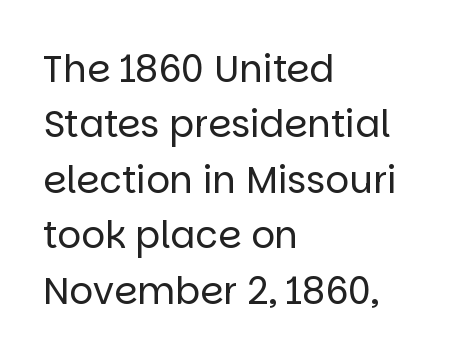
Q: Is the text bold? A: No.
Q: Is the text italic (slanted)? A: No, it is upright.
Q: Is the typeface a serif or a sans-serif typeface? A: Sans-serif.
Q: Is the text underlined? A: No.
Q: How is the paragraph aligned? A: Left-aligned.
Q: Is the spacing between letters normal or unusually wide? A: Normal.
Q: Is the spacing between lines tight, normal or loose? A: Normal.
Q: Width (condensed, normal, or wide)? A: Normal.
Q: Stroke contrast? A: Low.
Q: x-height? A: Large.
Q: Monospaced? A: No.
